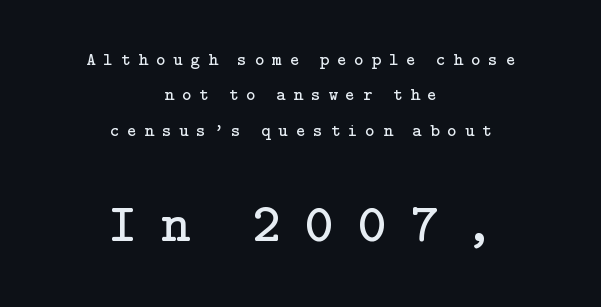
{"serif": "yes", "italic": "no", "bold": "no", "weight": "regular", "width": "normal", "stroke_contrast": "low", "x_height": "medium", "underline": "no", "align": "center", "line_spacing": "loose", "line_spacing_ratio": 1.97, "letter_spacing": "wide", "letter_spacing_em": 0.44, "larger_block": "second", "size_ratio": 3.06, "glyph_px": 55}
